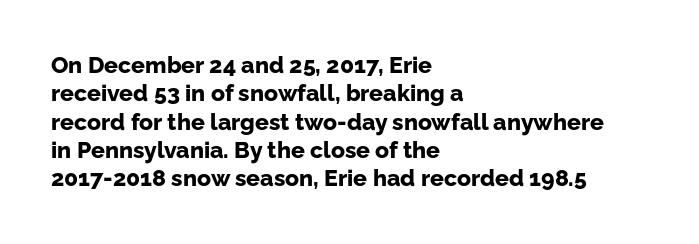
Plain, unruled lines of type. Heft: maximum for text — a bold. The tracking reads as untouched default to a designer's eye. Nope, not italic — everything's standing straight.
